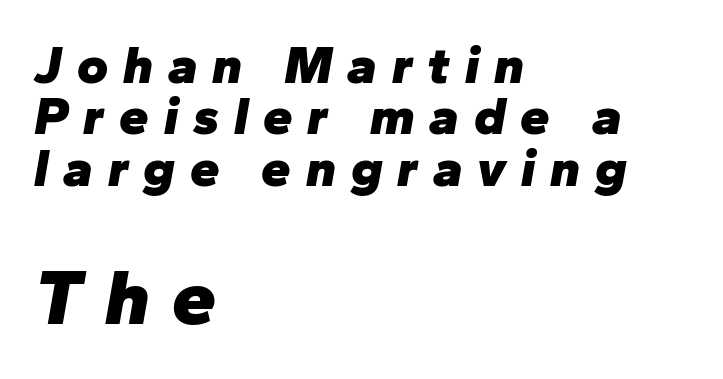
Heavy-handed strokes throughout: this text is bold. Proportional: the letters do not fall into vertical columns. The rendering anchors every line to the left-hand side. Tall strokes in this sample are angled rather than plumb.
